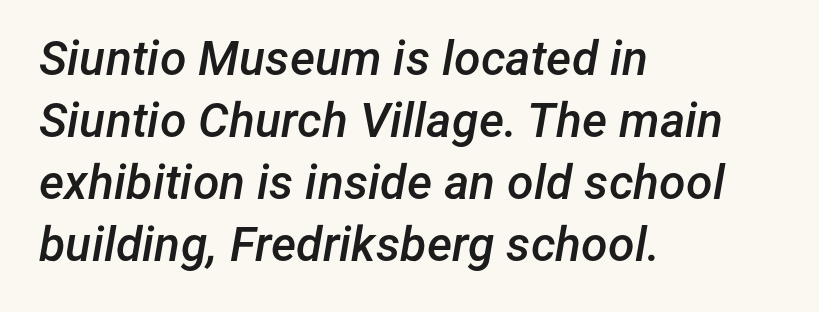
Q: Is the text bold? A: Semi-bold.
Q: Is the text italic (slanted)? A: Yes, it leans right by about 12 degrees.
Q: Is the text underlined? A: No.
Q: How is the paragraph aligned? A: Left-aligned.
Q: Is the spacing between letters normal or unusually wide? A: Normal.
Q: Is the spacing between lines tight, normal or loose? A: Normal.
Q: Width (condensed, normal, or wide)? A: Normal.
Q: Stroke contrast? A: Low.
Q: x-height? A: Medium.
Q: Monospaced? A: No.
